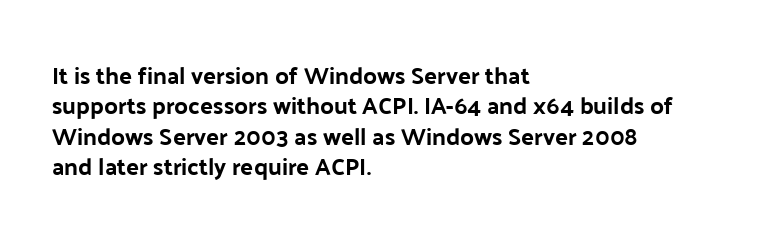
Q: Is the text bold? A: Yes.
Q: Is the text italic (slanted)? A: No, it is upright.
Q: Is the text underlined? A: No.
Q: How is the paragraph aligned? A: Left-aligned.
Q: Is the spacing between letters normal or unusually wide? A: Normal.
Q: Is the spacing between lines tight, normal or loose? A: Normal.
